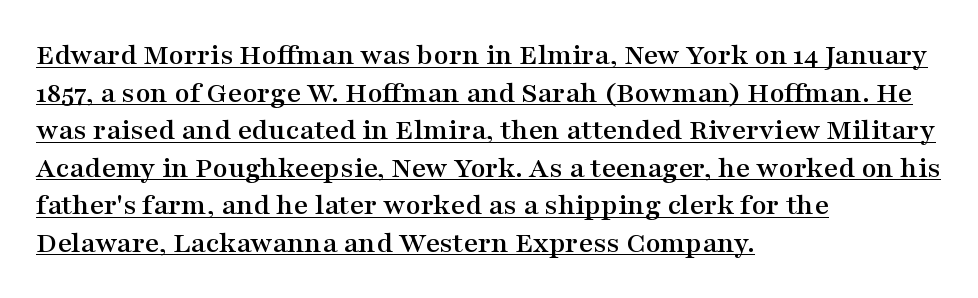
This is underlined copy, the kind a proofreader might mark for attention. A roman cut, with each character standing at attention. Examine the stroke ends and you'll spot serifs. Each letter keeps its own natural width here, so spacing adapts to shape. There is no visible air inserted between adjacent glyphs. A classic flush-left, rag-right setting is used for this passage.
